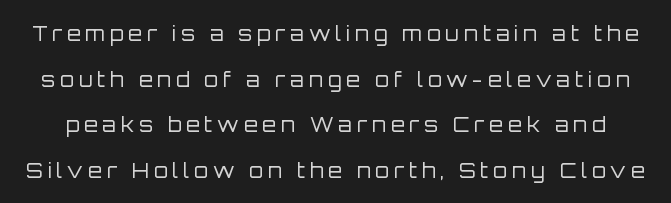
{"italic": "no", "bold": "no", "underline": "no", "line_spacing": "loose", "line_spacing_ratio": 2.28, "letter_spacing": "wide", "letter_spacing_em": 0.24, "glyph_px": 20}
